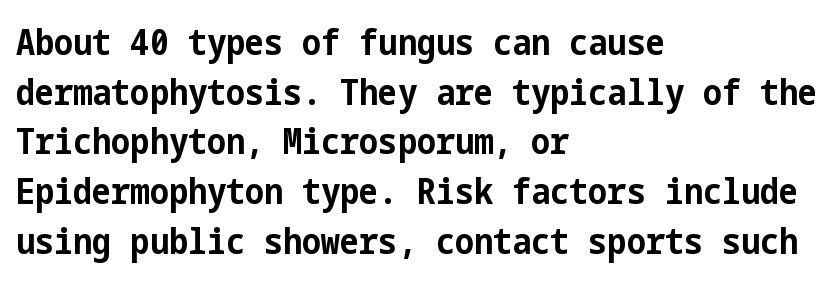
The sample has been set heavy, in full bold. This is sans-serif lettering, the kind often seen on screens and signage. Horizontal bands of white between lines are of average thickness. Leftover space on each line is placed entirely after the last word. What stands out about the letter spacing? Nothing — it is the standard amount. Rendered with straight, roman letterforms.
